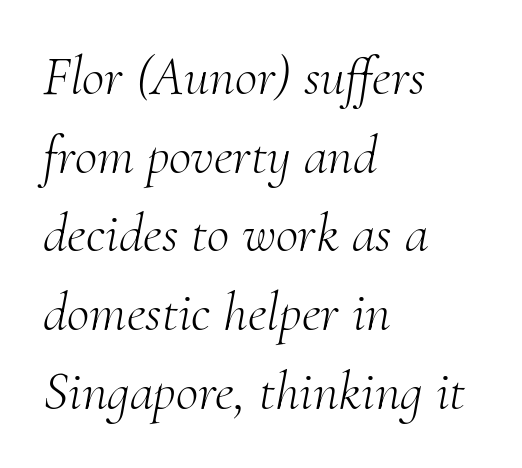
The passage shown is typed in a proportional face where columns would drift. This rendering uses left alignment, leaving the right contour irregular. Does extra space separate the letters? No, they use regular spacing. Font category for this specimen: serif. The glyphs look as if they've been sheared to an angle.
